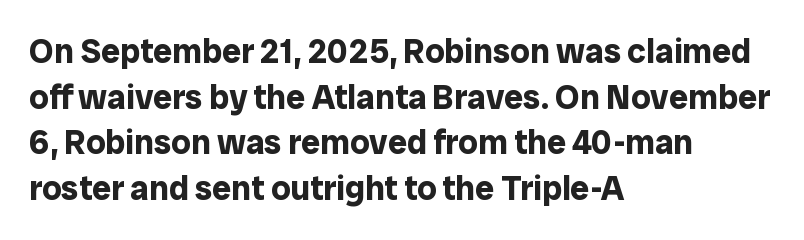
The image shows 34 px bold sans-serif type, upright; set left-aligned, normal line spacing (1.34x), normal letter spacing, not underlined; low stroke contrast and a medium x-height.
